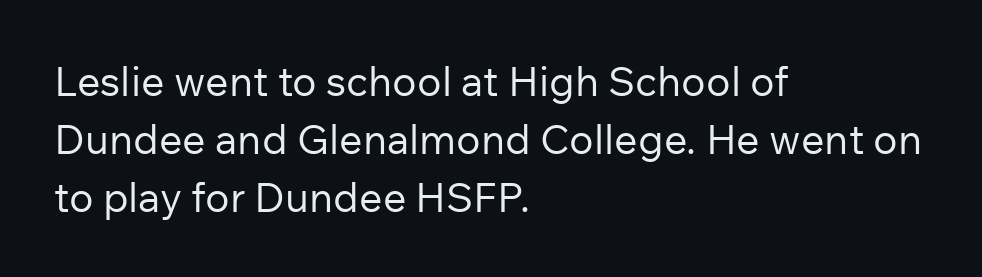
The image shows 41 px regular-weight sans-serif type, upright; set left-aligned, normal line spacing (1.41x), normal letter spacing, not underlined; low stroke contrast and a medium x-height.
